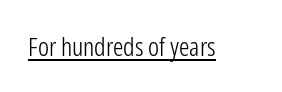
Q: Is the text bold? A: No.
Q: Is the text italic (slanted)? A: No, it is upright.
Q: Is the text underlined? A: Yes.
Q: Is the spacing between letters normal or unusually wide? A: Normal.
